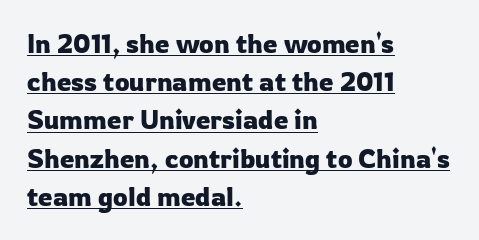
{"italic": "no", "underline": "yes", "align": "left", "line_spacing": "normal", "line_spacing_ratio": 1.47, "letter_spacing": "normal", "letter_spacing_em": 0.0, "glyph_px": 26}
